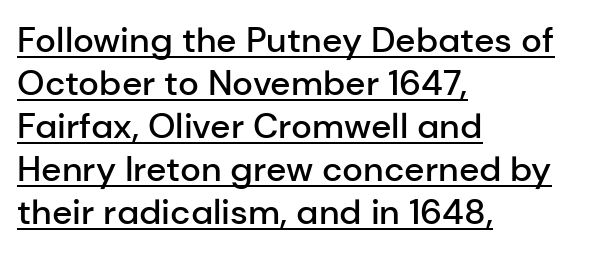
Short and long lines alike share a common starting point at left. Serif or sans? Sans — the stroke terminals are bare. Character widths vary here, with narrow letters taking less room than wide ones. No italicization has been applied; the sample stays upright. The tracking reads as untouched default to a designer's eye.
